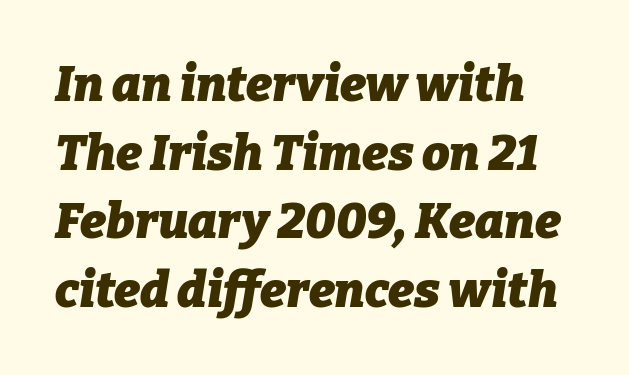
Q: Is the text bold? A: Yes.
Q: Is the text italic (slanted)? A: Yes, it leans right by about 9 degrees.
Q: Is the text underlined? A: No.
Q: Is the spacing between letters normal or unusually wide? A: Normal.
Q: Is the spacing between lines tight, normal or loose? A: Normal.
Q: Width (condensed, normal, or wide)? A: Normal.
Q: Stroke contrast? A: Low.
Q: x-height? A: Medium.
Q: Monospaced? A: No.
